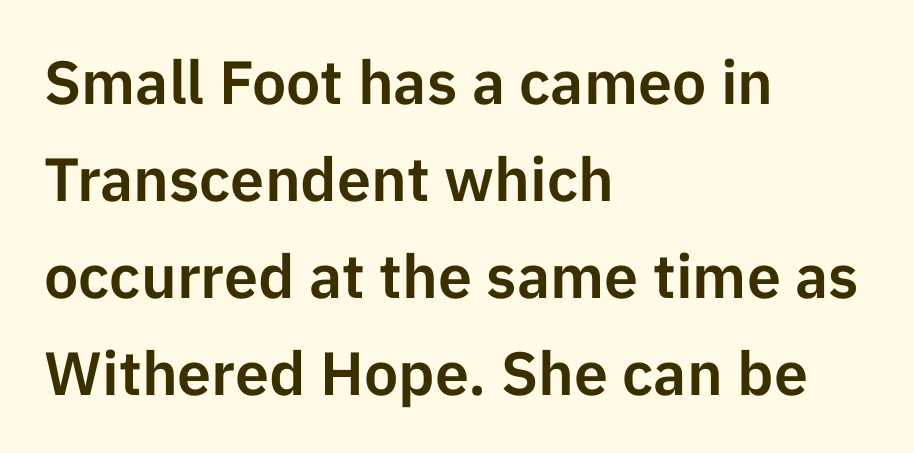
Line spacing here is normal. A sans-serif font was chosen for this passage. Any mark beneath the type? The region is blank. This is the regular roman posture of the typeface.
